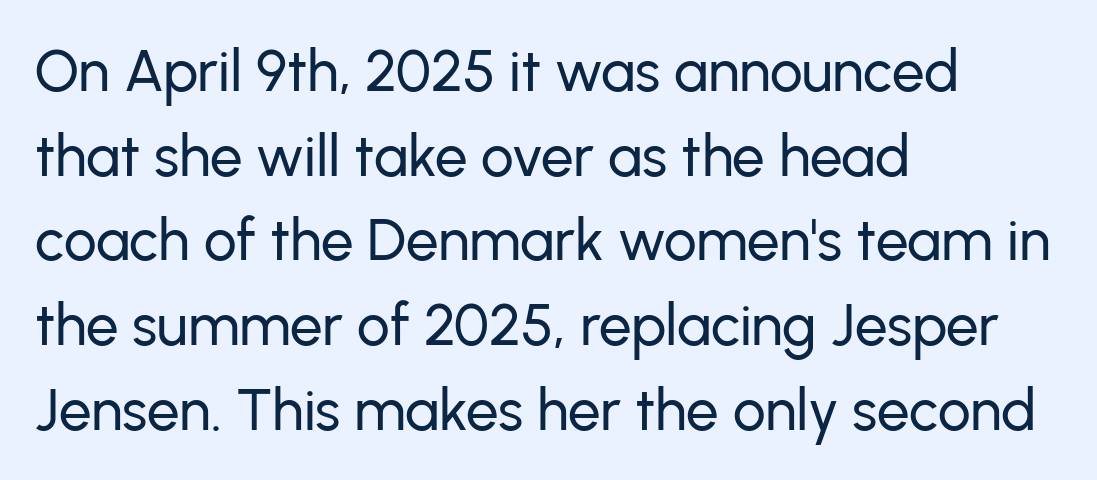
Q: Is the text italic (slanted)? A: No, it is upright.
Q: Is the typeface a serif or a sans-serif typeface? A: Sans-serif.
Q: Is the text underlined? A: No.
Q: How is the paragraph aligned? A: Left-aligned.
Q: Is the spacing between letters normal or unusually wide? A: Normal.
Q: Is the spacing between lines tight, normal or loose? A: Normal.
Q: Width (condensed, normal, or wide)? A: Normal.
Q: Stroke contrast? A: Low.
Q: x-height? A: Medium.
Q: Monospaced? A: No.
